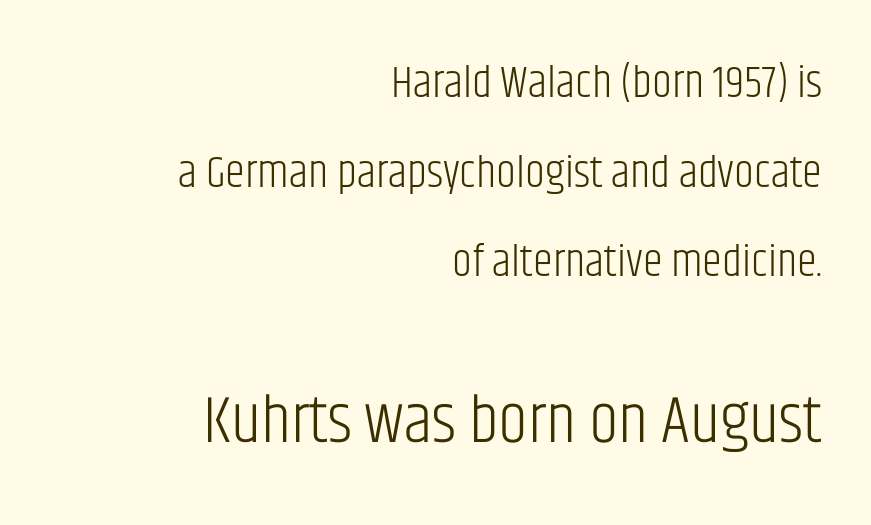
Q: Is the text bold? A: No.
Q: Is the text italic (slanted)? A: No, it is upright.
Q: Is the typeface a serif or a sans-serif typeface? A: Sans-serif.
Q: Is the text underlined? A: No.
Q: How is the paragraph aligned? A: Right-aligned.
Q: Is the spacing between letters normal or unusually wide? A: Normal.
Q: Is the spacing between lines tight, normal or loose? A: Loose.
Q: Which block of text is set in a larger size, the first (top) or the second (bottom)? A: The second (bottom) one.
Q: Width (condensed, normal, or wide)? A: Condensed.
Q: Stroke contrast? A: Low.
Q: x-height? A: Large.
Q: Monospaced? A: No.
